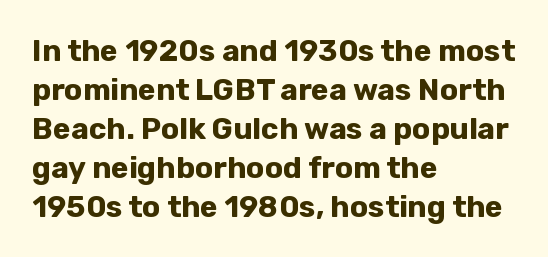
The image shows 30 px bold sans-serif type, upright; set left-aligned, normal line spacing (1.3x), normal letter spacing, not underlined; low stroke contrast and a medium x-height.
